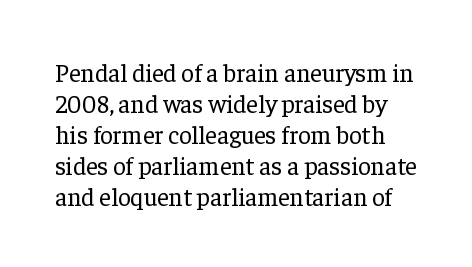
{"italic": "no", "bold": "no", "underline": "no", "line_spacing_ratio": 1.24, "letter_spacing": "normal", "letter_spacing_em": 0.0, "glyph_px": 25}
